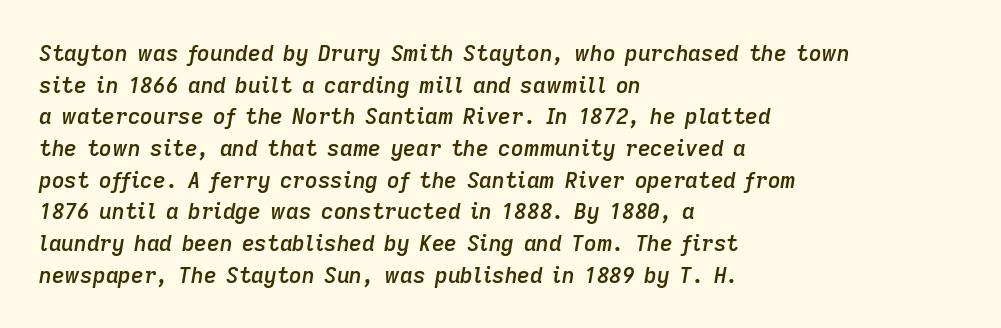
A fair bit of extra ink — the face is semibold, not bold. If you drew a ruler down the left edge, every line would touch it. The letters are slanted; this is an italic face. The tracking reads as untouched default to a designer's eye. Horizontal bands of white between lines are of average thickness. Check the space under the baseline: it is left empty.
